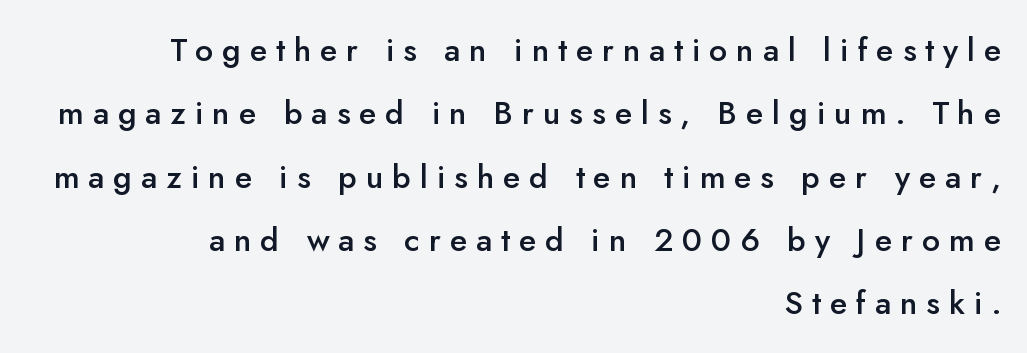
Quick note: interline space is abundant. Character widths vary here, with narrow letters taking less room than wide ones. Stroke terminals: plain, sans-serif. Visually the block forms a straight wall on the right and a jagged coastline on the left. As a designer I'd log this as weight 600, semibold.
